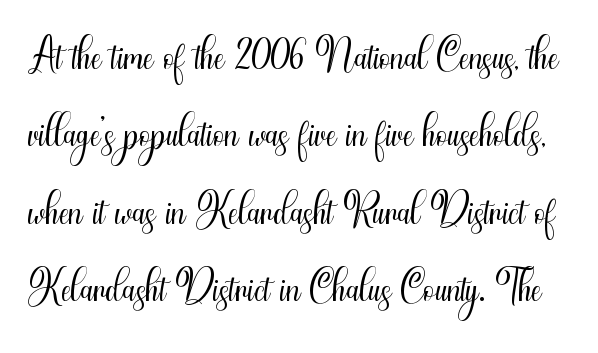
Q: Is the text bold? A: No.
Q: Is the text italic (slanted)? A: Yes.
Q: Is the typeface a serif or a sans-serif typeface? A: Sans-serif.
Q: Is the text underlined? A: No.
Q: Is the spacing between letters normal or unusually wide? A: Normal.
Q: Width (condensed, normal, or wide)? A: Condensed.
Q: Stroke contrast? A: Medium.
Q: x-height? A: Small.
Q: Monospaced? A: No.
